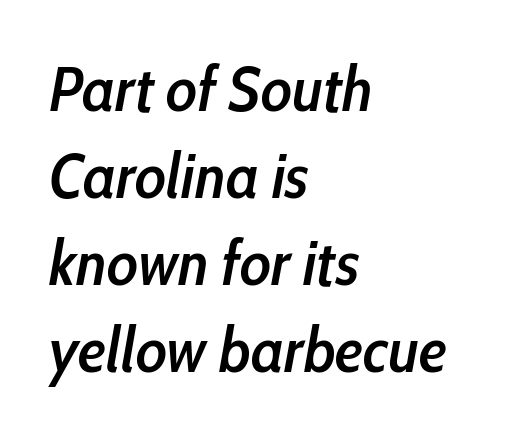
Line beginnings align vertically; line endings do not. Descenders hang freely into open space. Is the type bold? Partly — it's a semibold, heavier than regular but not fully bold. Glyph-to-glyph distance matches everyday printed text.
